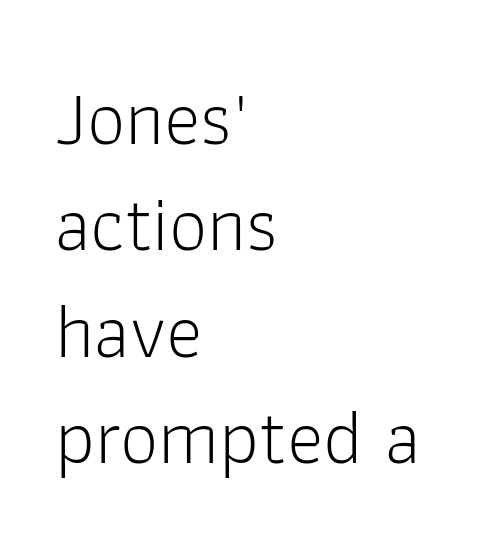
Q: Is the text bold? A: No.
Q: Is the text italic (slanted)? A: No, it is upright.
Q: Is the typeface a serif or a sans-serif typeface? A: Sans-serif.
Q: Is the text underlined? A: No.
Q: How is the paragraph aligned? A: Left-aligned.
Q: Is the spacing between letters normal or unusually wide? A: Normal.
Q: Is the spacing between lines tight, normal or loose? A: Normal.
Q: Width (condensed, normal, or wide)? A: Normal.
Q: Stroke contrast? A: Low.
Q: x-height? A: Medium.
Q: Monospaced? A: No.
